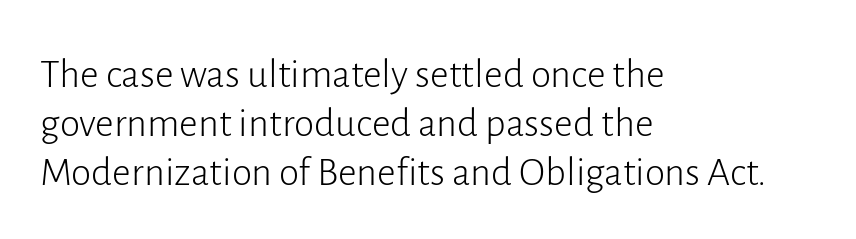
The image shows 41 px light sans-serif type, upright; set left-aligned, line spacing 1.2x, normal letter spacing, not underlined; low stroke contrast and a medium x-height.
